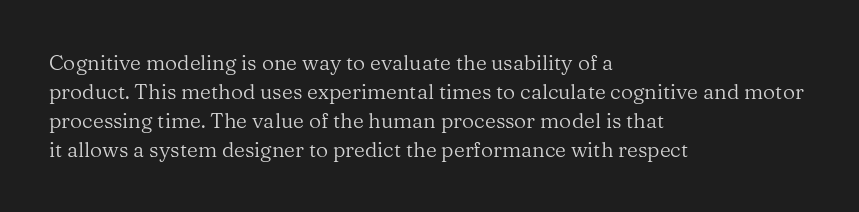
The image shows 21 px text type, upright; set left-aligned, normal line spacing (1.38x), normal letter spacing, not underlined.
